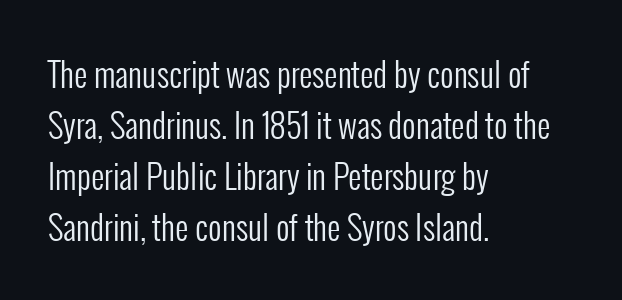
{"serif": "no", "italic": "no", "bold": "no", "weight": "regular", "width": "condensed", "stroke_contrast": "low", "x_height": "medium", "monospaced": "no", "underline": "no", "align": "left", "line_spacing": "normal", "line_spacing_ratio": 1.55, "letter_spacing": "normal", "letter_spacing_em": 0.0, "glyph_px": 33}
